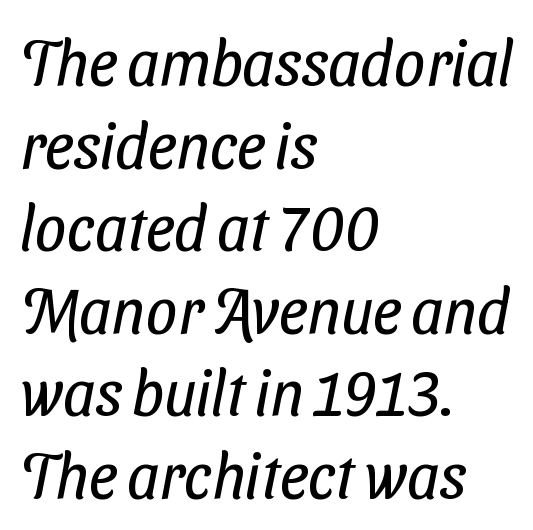
The image shows 63 px regular-weight, condensed sans-serif type; set left-aligned, normal line spacing (1.31x), normal letter spacing, not underlined; low stroke contrast and a medium x-height.
